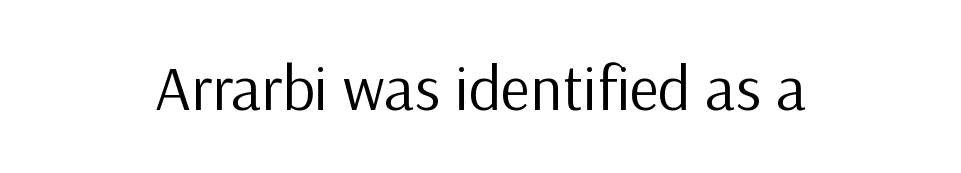
Q: Is the text bold? A: No.
Q: Is the text italic (slanted)? A: No, it is upright.
Q: Is the typeface a serif or a sans-serif typeface? A: Sans-serif.
Q: Is the text underlined? A: No.
Q: Is the spacing between letters normal or unusually wide? A: Normal.
Q: Width (condensed, normal, or wide)? A: Normal.
Q: Stroke contrast? A: Low.
Q: x-height? A: Medium.
Q: Monospaced? A: No.
